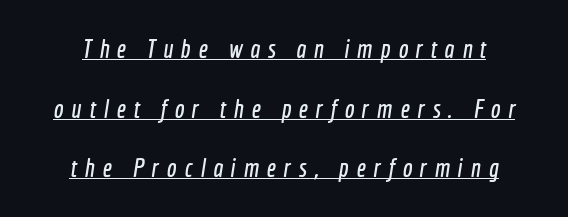
{"underline": "yes", "line_spacing": "loose", "line_spacing_ratio": 2.29, "letter_spacing": "wide", "letter_spacing_em": 0.3, "glyph_px": 26}
